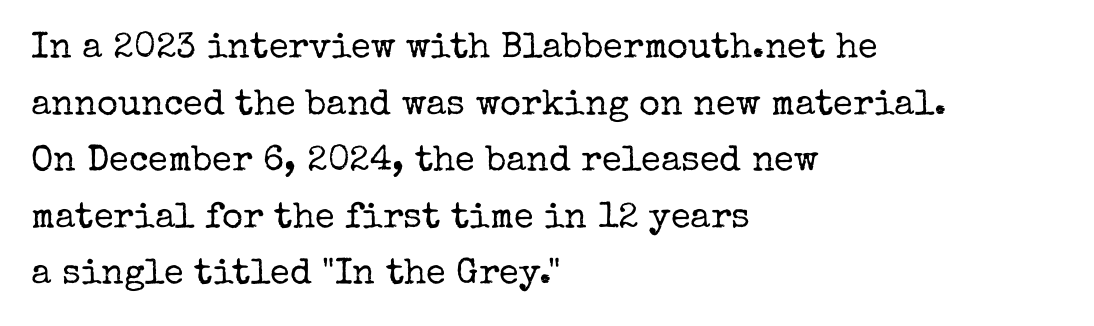
{"serif": "yes", "italic": "no", "bold": "no", "weight": "regular", "width": "normal", "stroke_contrast": "low", "x_height": "medium", "monospaced": "no", "underline": "no", "align": "left", "line_spacing": "normal", "line_spacing_ratio": 1.57, "letter_spacing": "normal", "letter_spacing_em": 0.0, "glyph_px": 36}
